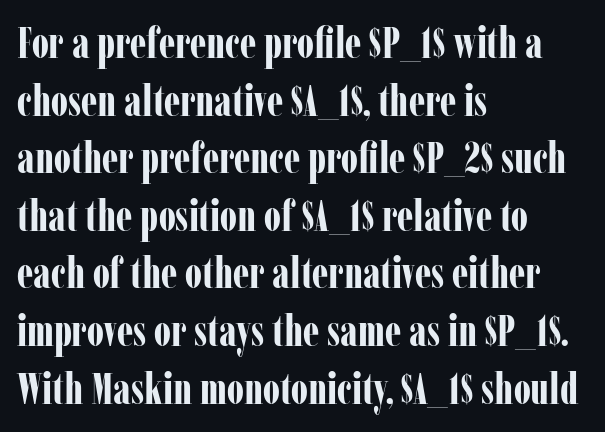
Notice how thick the strokes are: this is what a full bold looks like. In terms of posture, this sample is upright. Beneath every word, the page is bare. Line spacing here is normal. Is this a fixed-width face? No — the glyphs have proportional, varying widths.
